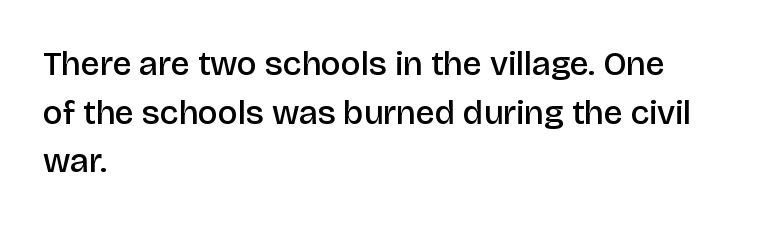
Q: Is the text bold? A: Semi-bold.
Q: Is the text italic (slanted)? A: No, it is upright.
Q: Is the typeface a serif or a sans-serif typeface? A: Sans-serif.
Q: Is the text underlined? A: No.
Q: How is the paragraph aligned? A: Left-aligned.
Q: Is the spacing between letters normal or unusually wide? A: Normal.
Q: Is the spacing between lines tight, normal or loose? A: Normal.
Q: Width (condensed, normal, or wide)? A: Normal.
Q: Stroke contrast? A: Low.
Q: x-height? A: Large.
Q: Monospaced? A: No.
